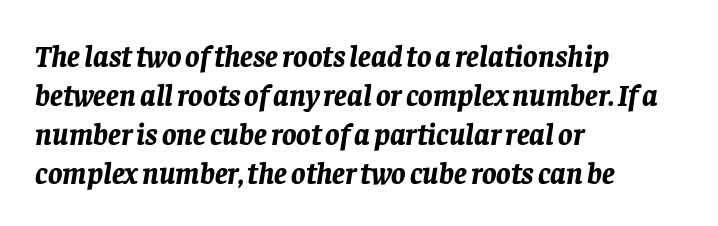
Q: Is the text bold? A: Yes.
Q: Is the text italic (slanted)? A: Yes, it leans right by about 8 degrees.
Q: Is the text underlined? A: No.
Q: How is the paragraph aligned? A: Left-aligned.
Q: Is the spacing between letters normal or unusually wide? A: Normal.
Q: Is the spacing between lines tight, normal or loose? A: Normal.
Q: Width (condensed, normal, or wide)? A: Normal.
Q: Stroke contrast? A: Low.
Q: x-height? A: Large.
Q: Monospaced? A: No.
